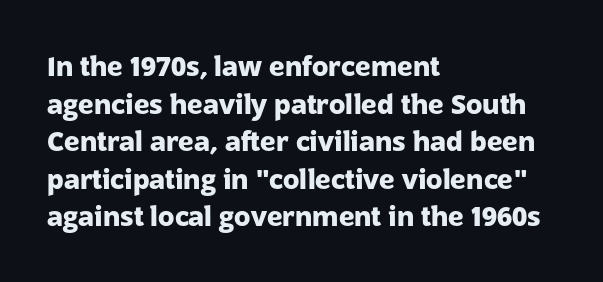
Its strokes are broad and dark, the hallmark of bold type. The letterforms sit shoulder to shoulder at normal distance. Horizontal alignment here is leftward, the default for most running prose. Each new line begins a customary step beneath the previous one. Has an underline been added? It has not. Characters remain perfectly vertical along every line.
